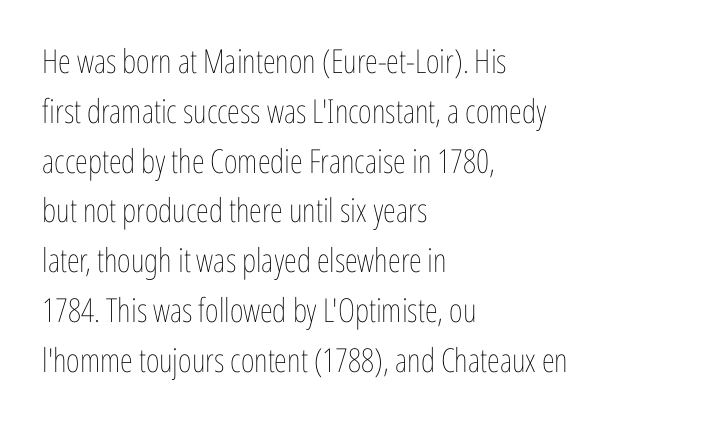
{"italic": "no", "bold": "no", "weight": "thin", "width": "condensed", "stroke_contrast": "low", "x_height": "medium", "monospaced": "no", "underline": "no", "align": "left", "line_spacing": "normal", "line_spacing_ratio": 1.51, "letter_spacing": "normal", "letter_spacing_em": 0.0, "glyph_px": 33}
